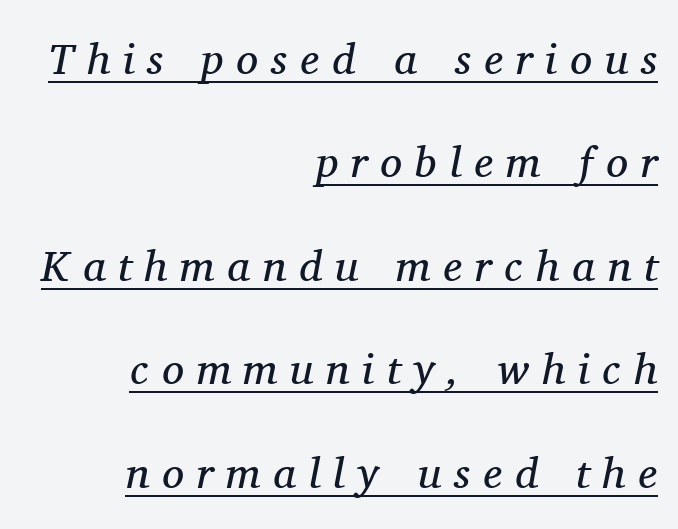
The image shows 44 px regular-weight serif type, italic (leaning right); set right-aligned, loose line spacing (2.35x), unusually wide letter spacing (+0.29 em), underlined; medium stroke contrast and a medium x-height.
